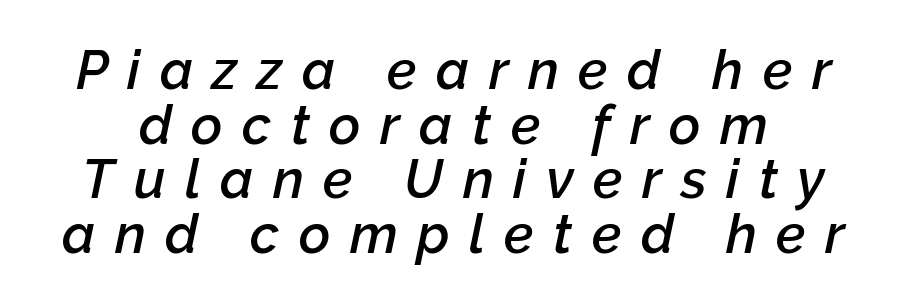
The image shows 54 px semibold type, italic (leaning right); set tight line spacing (1.01x), unusually wide letter spacing (+0.36 em), not underlined; low stroke contrast and a medium x-height.
